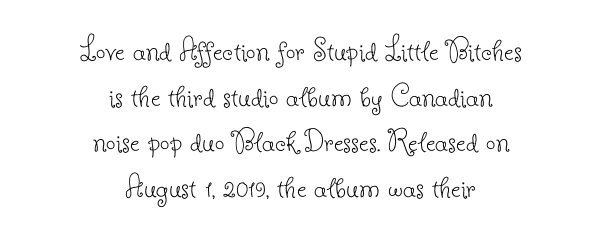
Q: Is the text bold? A: No.
Q: Is the text italic (slanted)? A: No, it is upright.
Q: Is the typeface a serif or a sans-serif typeface? A: Serif.
Q: Is the text underlined? A: No.
Q: How is the paragraph aligned? A: Centered.
Q: Is the spacing between letters normal or unusually wide? A: Normal.
Q: Is the spacing between lines tight, normal or loose? A: Normal.
Q: Width (condensed, normal, or wide)? A: Normal.
Q: Stroke contrast? A: Low.
Q: x-height? A: Small.
Q: Monospaced? A: No.
